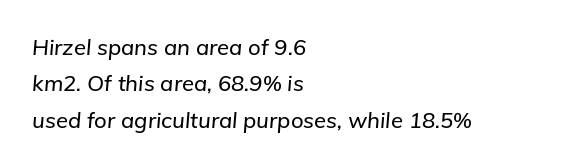
The space directly below the letters is spotless. The text block is weighted toward the left margin, trailing off unevenly rightward. Honestly, the row spacing looks completely unremarkable. In terms of letterspacing, this is plain default setting.
